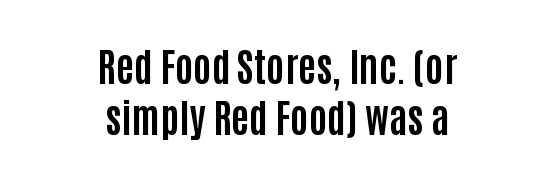
{"serif": "no", "italic": "no", "bold": "yes", "weight": "bold", "width": "condensed", "stroke_contrast": "low", "x_height": "large", "monospaced": "no", "underline": "no", "align": "center", "line_spacing": "normal", "line_spacing_ratio": 1.32, "letter_spacing": "normal", "letter_spacing_em": 0.0, "glyph_px": 39}
